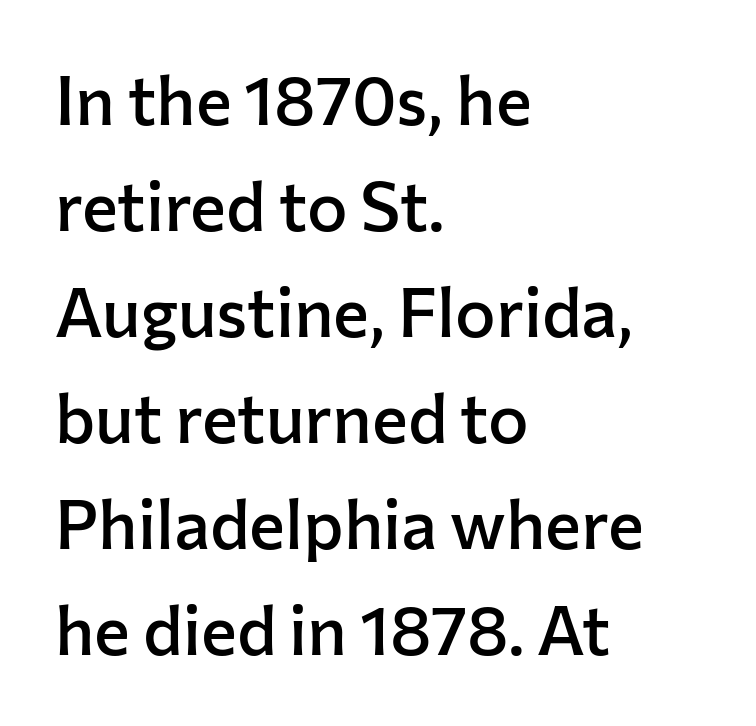
The font's upright variant was chosen for this text. The rendering uses natural spacing where letterforms have individual widths. Regarding serifs, this sample does without them. Each row of text sits above clean, open space. A bit beefed up — I'd call it semibold rather than bold.
